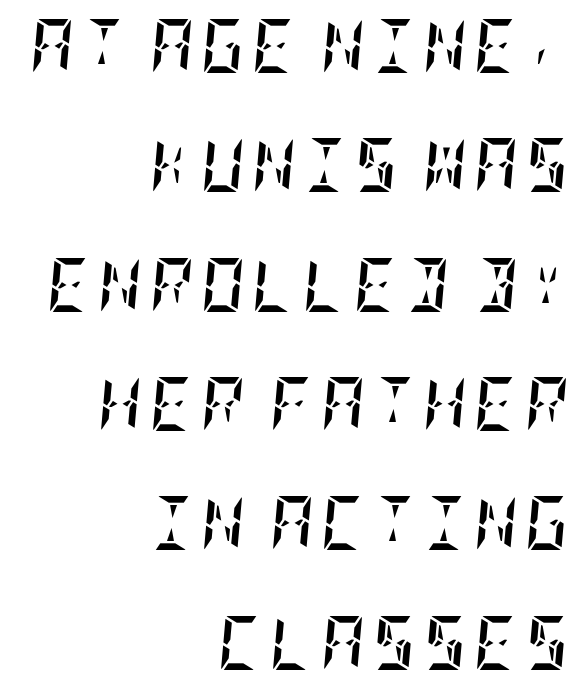
{"italic": "yes", "lean": "right", "slant_degrees": 5, "bold": "yes", "weight": "semibold", "width": "condensed", "stroke_contrast": "low", "x_height": "large", "underline": "no", "align": "right", "line_spacing": "loose", "line_spacing_ratio": 2.21, "glyph_px": 54}
